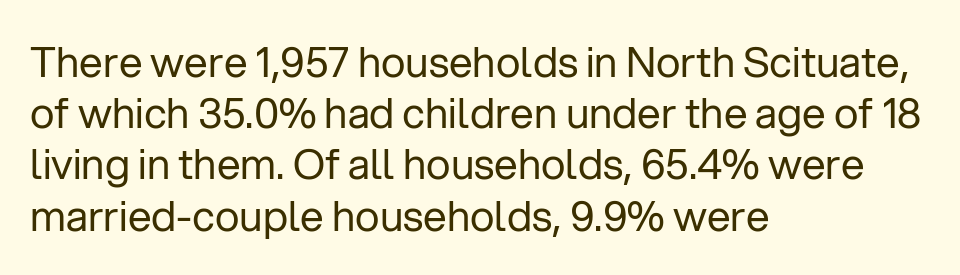
The image shows 42 px regular-weight sans-serif type, upright; set left-aligned, line spacing 1.22x, normal letter spacing, not underlined; low stroke contrast and a medium x-height.
